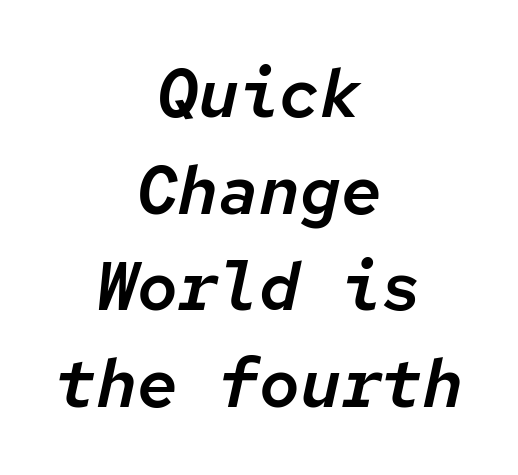
Q: Is the text italic (slanted)? A: Yes, it leans right by about 12 degrees.
Q: Is the text underlined? A: No.
Q: How is the paragraph aligned? A: Centered.
Q: Is the spacing between letters normal or unusually wide? A: Normal.
Q: Is the spacing between lines tight, normal or loose? A: Normal.
Q: Width (condensed, normal, or wide)? A: Normal.
Q: Stroke contrast? A: Low.
Q: x-height? A: Medium.
Q: Monospaced? A: Yes.
